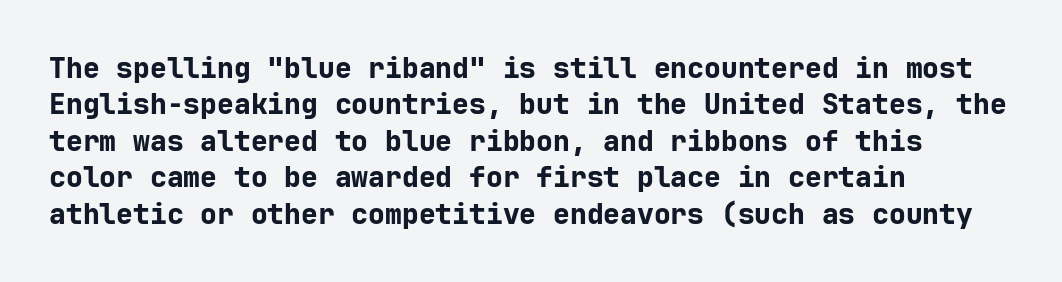
The image shows 28 px bold sans-serif type, upright; set left-aligned, normal line spacing (1.3x), normal letter spacing, not underlined; low stroke contrast and a medium x-height.
